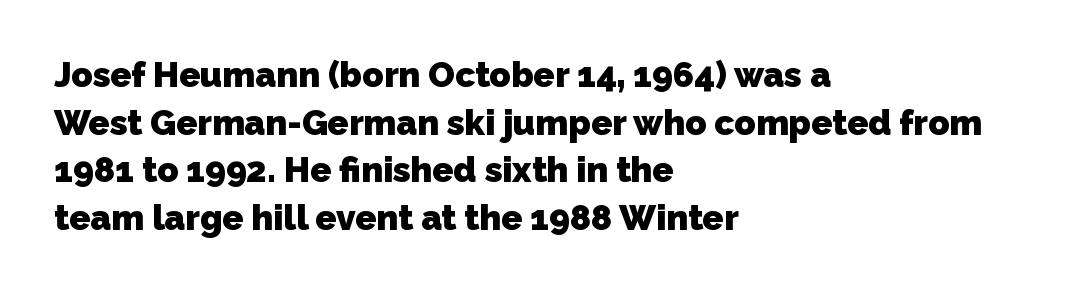
{"serif": "no", "bold": "yes", "weight": "heavy", "width": "normal", "stroke_contrast": "low", "x_height": "medium", "monospaced": "no", "underline": "no", "align": "left", "line_spacing": "normal", "line_spacing_ratio": 1.36, "letter_spacing": "normal", "letter_spacing_em": 0.0, "glyph_px": 35}
